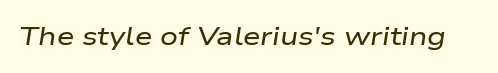
Words float on clear page, feet unadorned. The typography opts for an oblique posture over an upright one. Glyph-to-glyph distance matches everyday printed text.
